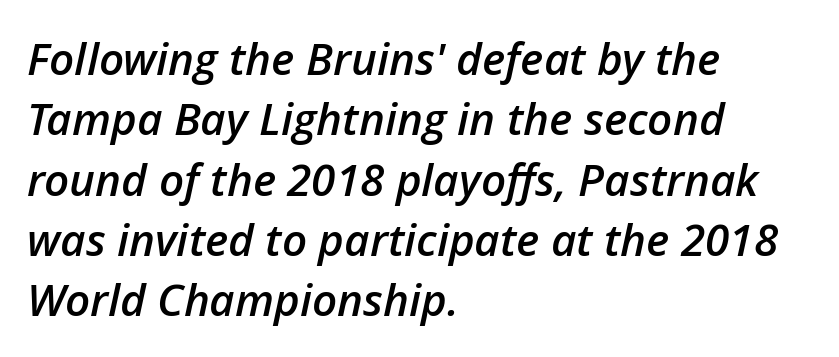
{"italic": "yes", "lean": "right", "slant_degrees": 12, "bold": "semi", "weight": "semibold", "width": "normal", "stroke_contrast": "low", "x_height": "medium", "monospaced": "no", "underline": "no", "align": "left", "line_spacing": "normal", "line_spacing_ratio": 1.37, "letter_spacing": "normal", "letter_spacing_em": 0.0, "glyph_px": 44}
